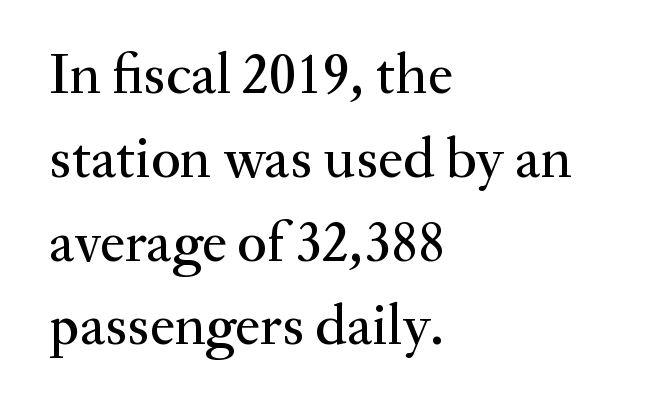
The image shows 57 px serif type, upright; set left-aligned, normal line spacing (1.47x), normal letter spacing, not underlined; medium stroke contrast and a small x-height.
